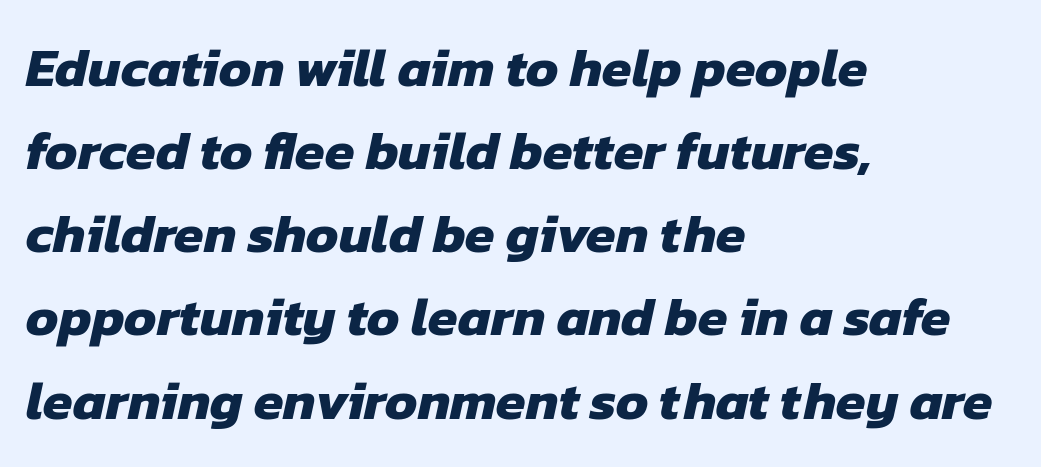
Q: Is the text bold? A: Yes.
Q: Is the typeface a serif or a sans-serif typeface? A: Sans-serif.
Q: Is the text underlined? A: No.
Q: How is the paragraph aligned? A: Left-aligned.
Q: Is the spacing between letters normal or unusually wide? A: Normal.
Q: Is the spacing between lines tight, normal or loose? A: Normal.
Q: Width (condensed, normal, or wide)? A: Normal.
Q: Stroke contrast? A: Low.
Q: x-height? A: Medium.
Q: Monospaced? A: No.
